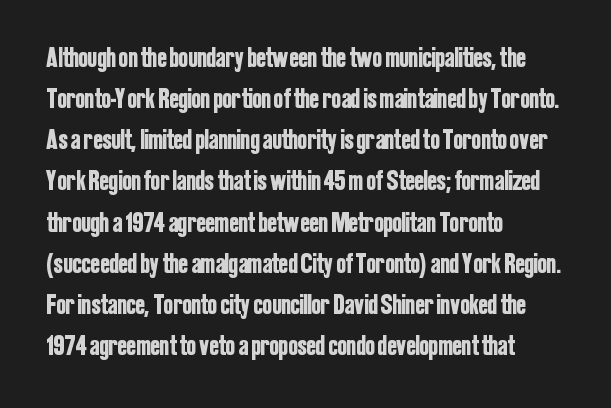
{"serif": "no", "italic": "no", "width": "condensed", "stroke_contrast": "low", "x_height": "medium", "monospaced": "no", "underline": "no", "align": "left", "line_spacing": "normal", "line_spacing_ratio": 1.47, "letter_spacing": "normal", "letter_spacing_em": 0.0, "glyph_px": 28}
